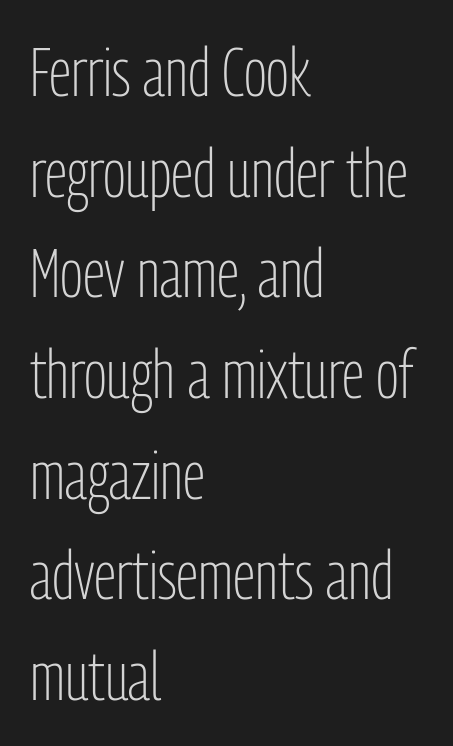
{"serif": "no", "italic": "no", "bold": "no", "weight": "light", "width": "condensed", "stroke_contrast": "low", "x_height": "medium", "monospaced": "no", "underline": "no", "align": "left", "line_spacing": "normal", "line_spacing_ratio": 1.48, "letter_spacing": "normal", "letter_spacing_em": 0.0, "glyph_px": 68}
